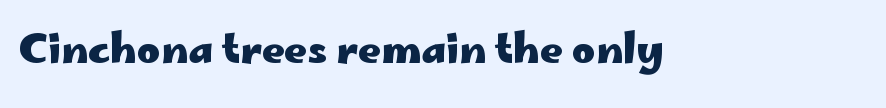
Nobody drew a line under any word here. If you drew a line through each stem, it would be perfectly vertical. Nothing unusual about the tracking: characters are spaced as the font intends. You can tell from the bare stems that sans-serif type was used. This sample has the flowing, uneven cadence of proportional lettering.
